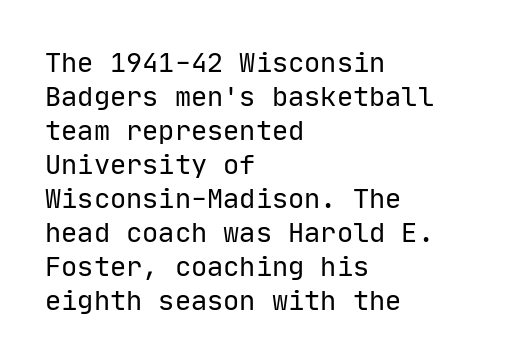
Q: Is the text bold? A: No.
Q: Is the text italic (slanted)? A: No, it is upright.
Q: Is the text underlined? A: No.
Q: How is the paragraph aligned? A: Left-aligned.
Q: Is the spacing between letters normal or unusually wide? A: Normal.
Q: Is the spacing between lines tight, normal or loose? A: Normal.
